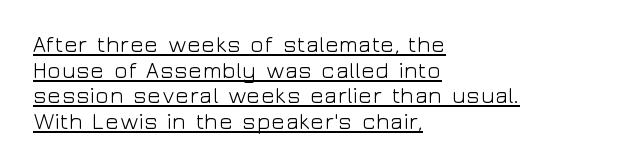
Q: Is the text bold? A: No.
Q: Is the text italic (slanted)? A: No, it is upright.
Q: Is the text underlined? A: Yes.
Q: How is the paragraph aligned? A: Left-aligned.
Q: Is the spacing between letters normal or unusually wide? A: Normal.
Q: Is the spacing between lines tight, normal or loose? A: Tight.
